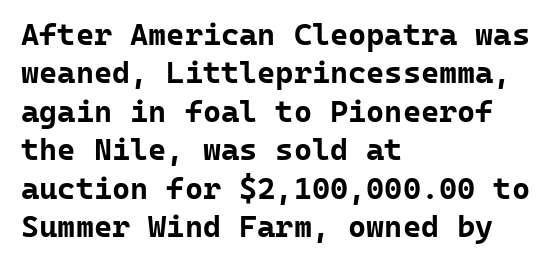
{"serif": "no", "italic": "no", "bold": "yes", "weight": "bold", "width": "normal", "stroke_contrast": "low", "x_height": "medium", "monospaced": "yes", "underline": "no", "align": "left", "line_spacing_ratio": 1.24, "letter_spacing": "normal", "letter_spacing_em": 0.0, "glyph_px": 31}
